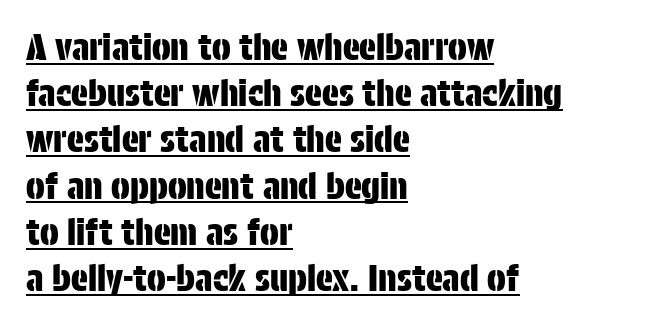
The image shows 35 px condensed sans-serif type, upright; set left-aligned, normal line spacing (1.32x), normal letter spacing, underlined; low stroke contrast and a large x-height.
